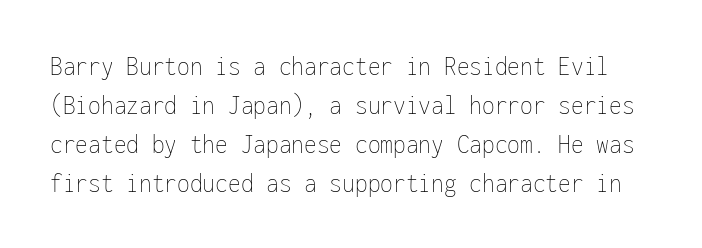
The image shows 29 px thin, condensed type, upright, monospaced; set normal line spacing (1.34x), normal letter spacing, not underlined; low stroke contrast and a medium x-height.
